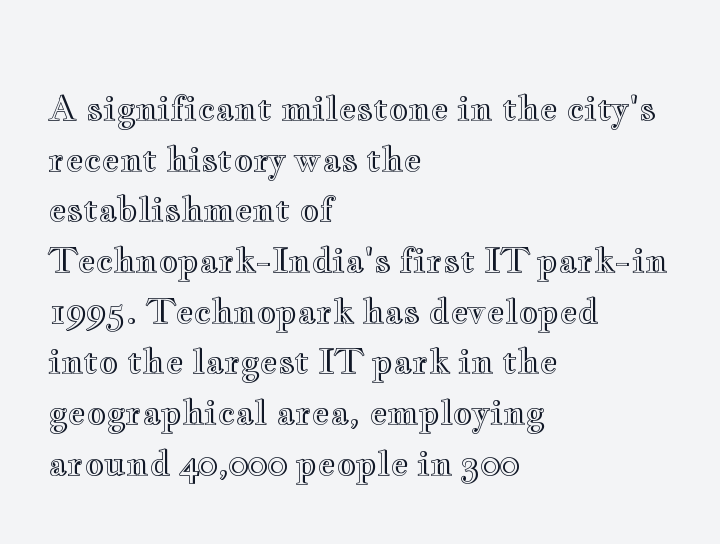
Q: Is the text italic (slanted)? A: No, it is upright.
Q: Is the text underlined? A: No.
Q: How is the paragraph aligned? A: Left-aligned.
Q: Is the spacing between letters normal or unusually wide? A: Normal.
Q: Is the spacing between lines tight, normal or loose? A: Normal.
Q: Width (condensed, normal, or wide)? A: Wide.
Q: x-height? A: Small.
Q: Monospaced? A: No.
